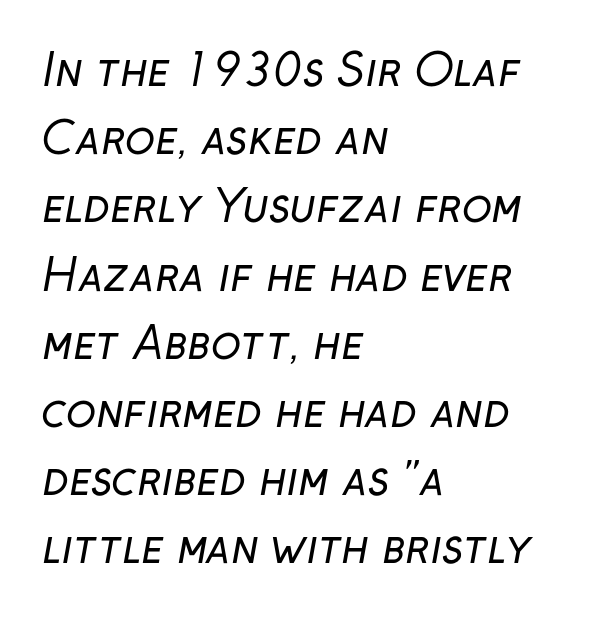
The image shows 44 px regular-weight sans-serif type; set left-aligned, normal line spacing (1.55x), normal letter spacing, not underlined; low stroke contrast and a medium x-height.
